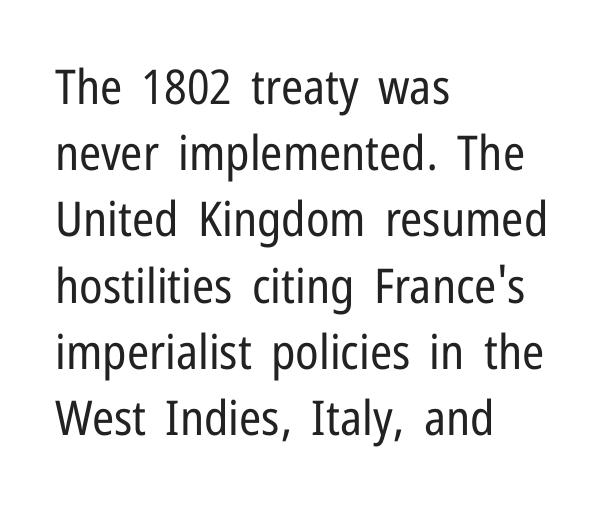
The image shows 48 px regular-weight, condensed sans-serif type, upright; set left-aligned, normal line spacing (1.38x), normal letter spacing, not underlined; low stroke contrast and a medium x-height.
